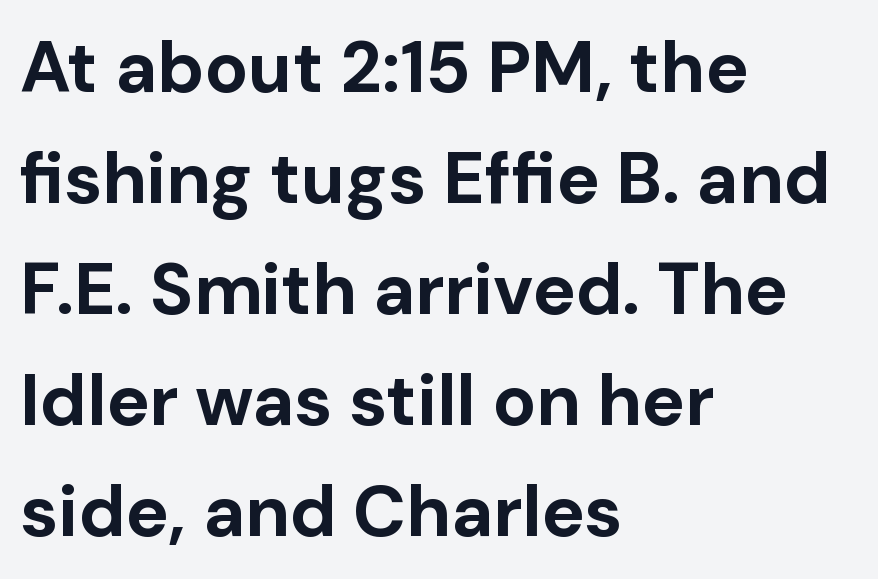
The image shows 72 px bold sans-serif type, upright; set left-aligned, normal line spacing (1.54x), normal letter spacing, not underlined; low stroke contrast and a medium x-height.
